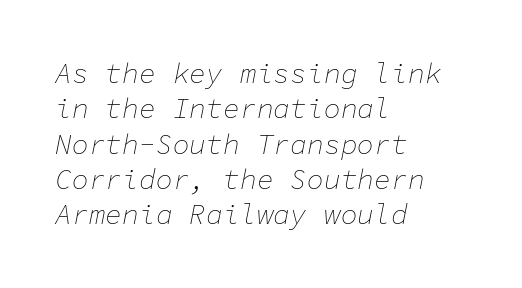
Stems and bowls with no extra thickness — not bold. Vertical spacing — default. Between one letter and the next there's only the usual sliver of space. The letters march in equal steps, a hallmark of fixed-pitch type. Short and long lines alike share a common starting point at left. The area under the type is left untouched.
